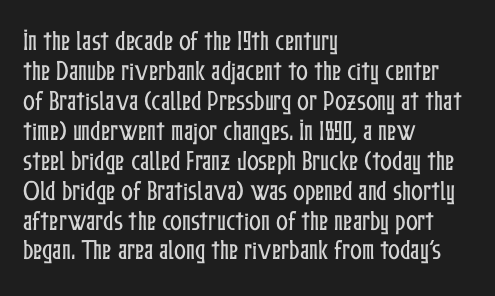
Decoration check: the copy has no underline. A roman cut, with each character standing at attention. The line-height multiplier appears to be the usual default. In CSS terms this would be text-align: left. Words appear dense and cohesive because spacing is normal.
